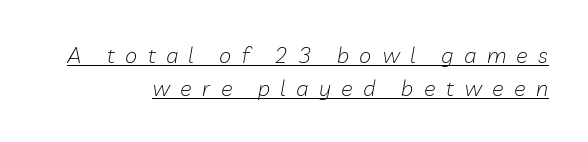
The weight would be labelled regular, book, light, or lighter still. Where is the straight margin? On the right. This sample uses an oblique cut, with every glyph tilted off the vertical. Does a line run under the words? Yes, clearly. Does the leading feel generous? No, just average. Look at the tracking — it's clearly loosened, letters drifting apart.
